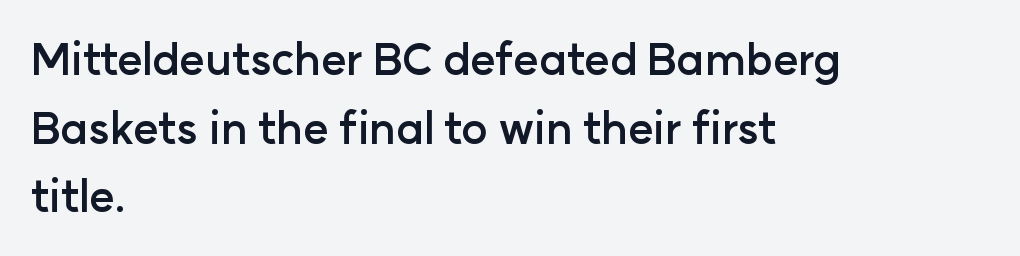
Q: Is the text bold? A: Yes.
Q: Is the text italic (slanted)? A: No, it is upright.
Q: Is the typeface a serif or a sans-serif typeface? A: Sans-serif.
Q: Is the text underlined? A: No.
Q: How is the paragraph aligned? A: Left-aligned.
Q: Is the spacing between letters normal or unusually wide? A: Normal.
Q: Is the spacing between lines tight, normal or loose? A: Normal.
Q: Width (condensed, normal, or wide)? A: Normal.
Q: Stroke contrast? A: Low.
Q: x-height? A: Medium.
Q: Monospaced? A: No.
